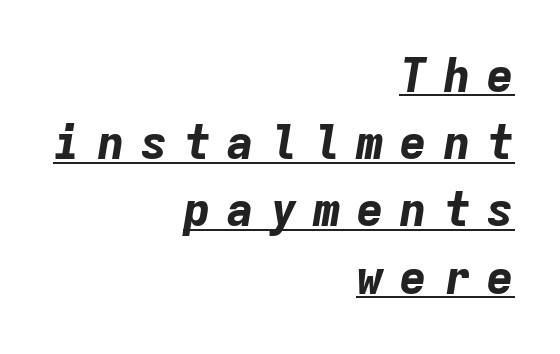
{"italic": "yes", "lean": "right", "slant_degrees": 9, "bold": "yes", "weight": "bold", "width": "normal", "stroke_contrast": "low", "x_height": "medium", "monospaced": "yes", "underline": "yes", "align": "right", "line_spacing": "normal", "line_spacing_ratio": 1.43, "letter_spacing": "wide", "letter_spacing_em": 0.32, "glyph_px": 47}
